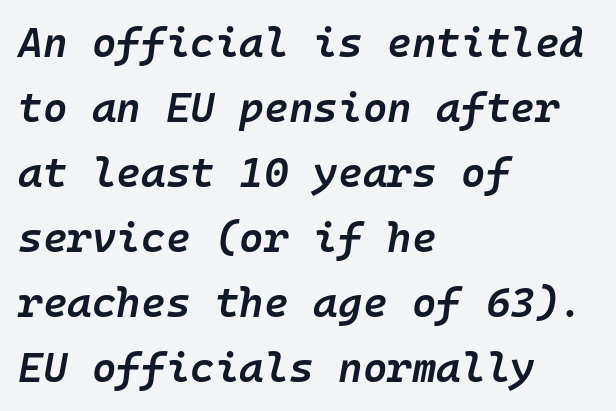
The image shows 42 px semibold type, italic (leaning right); set left-aligned, normal line spacing (1.55x), normal letter spacing, not underlined; low stroke contrast and a medium x-height.
